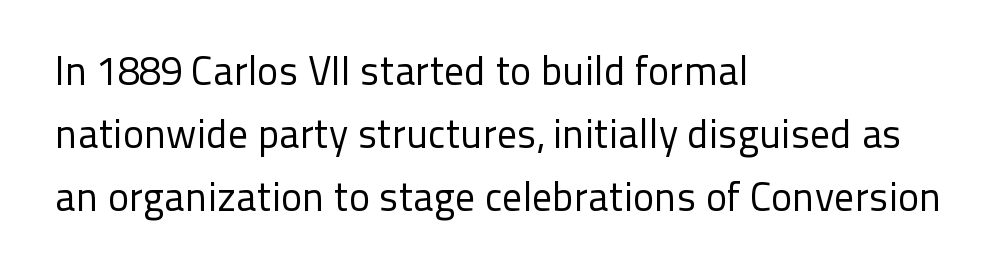
{"serif": "no", "italic": "no", "bold": "no", "weight": "regular", "width": "normal", "stroke_contrast": "low", "x_height": "medium", "monospaced": "no", "underline": "no", "align": "left", "line_spacing": "normal", "line_spacing_ratio": 1.58, "letter_spacing": "normal", "letter_spacing_em": 0.0, "glyph_px": 40}
